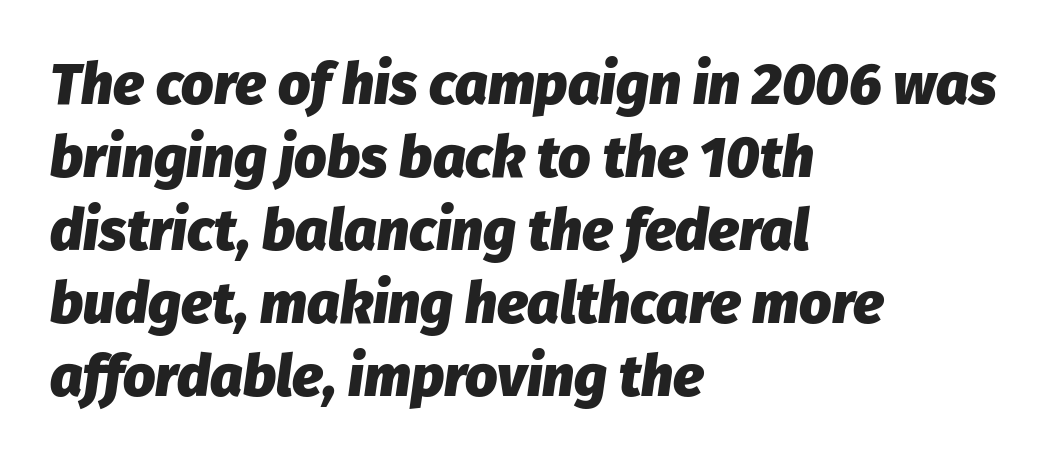
Default kerning and tracking; the words read as compact shapes. The face used here has a pronounced slope to its letters. The passage shown is typed in a proportional face where columns would drift. Weight: bold.
